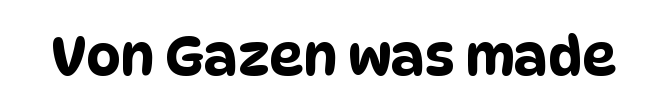
{"serif": "no", "width": "condensed", "stroke_contrast": "low", "x_height": "large", "monospaced": "no", "underline": "no", "letter_spacing": "normal", "letter_spacing_em": 0.0, "glyph_px": 54}
